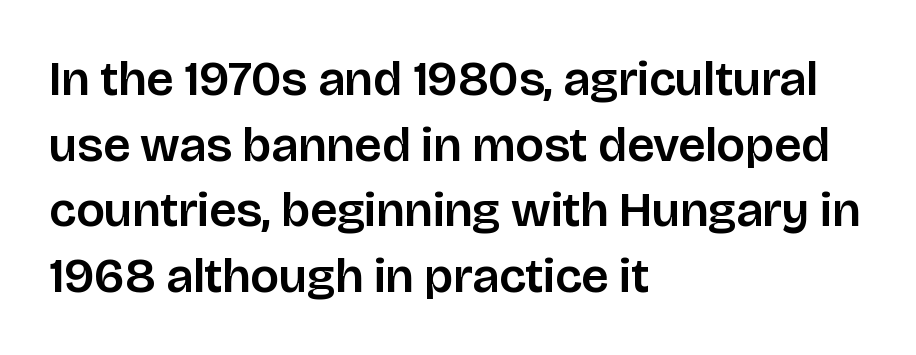
Check the space under the baseline: it is left empty. This sample has the flowing, uneven cadence of proportional lettering. Look at the tracking — it's just the regular setting, nothing added. Regular leading. One-word summary of the alignment: left.
